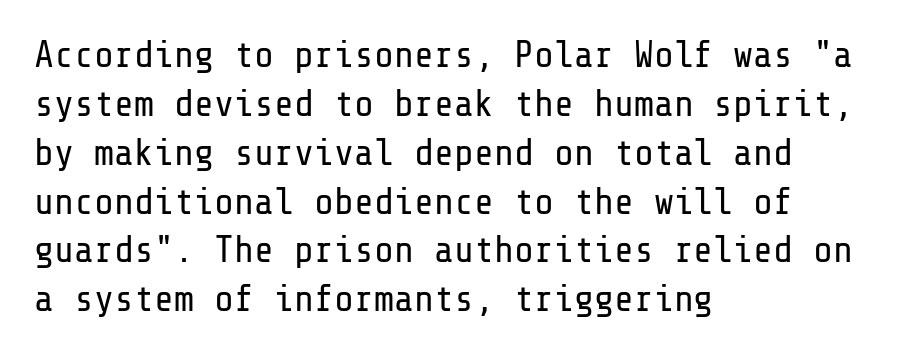
Honestly, the letter spacing is just normal — you wouldn't notice it. This is not heavy type; no bold has been used. The letters carry no serifs — their stems end cleanly without finishing strokes. Posture: straight, roman, zero tilt. Evenly set lines give the paragraph a standard silhouette. Underlining? Definitely not there.
